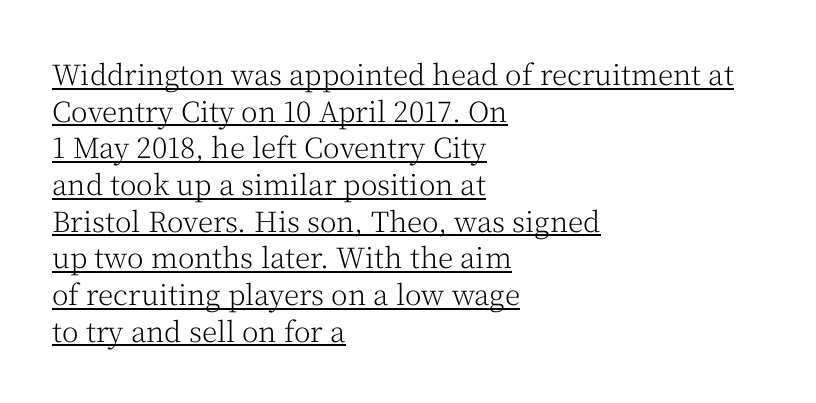
Think of a printed novel: that variable character pitch is what you see here. How would I describe the line gaps? Plain and ordinary. Stems and bowls with no extra thickness — not bold. Observe the serifs anchoring each vertical stroke in this sample. This is the regular roman posture of the typeface. Alignment: flush left.
